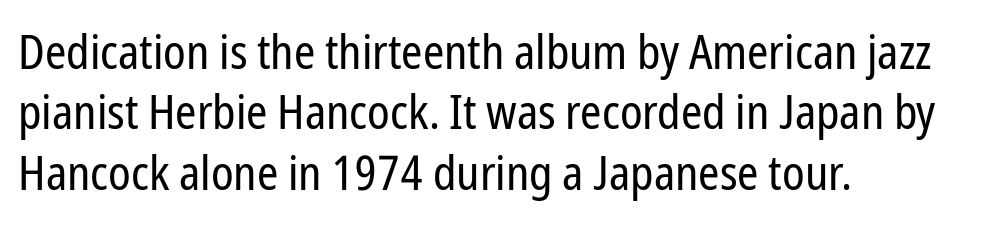
{"serif": "no", "italic": "no", "bold": "no", "weight": "regular", "width": "condensed", "stroke_contrast": "low", "x_height": "medium", "monospaced": "no", "underline": "no", "align": "left", "line_spacing": "normal", "line_spacing_ratio": 1.26, "letter_spacing": "normal", "letter_spacing_em": 0.0, "glyph_px": 48}
